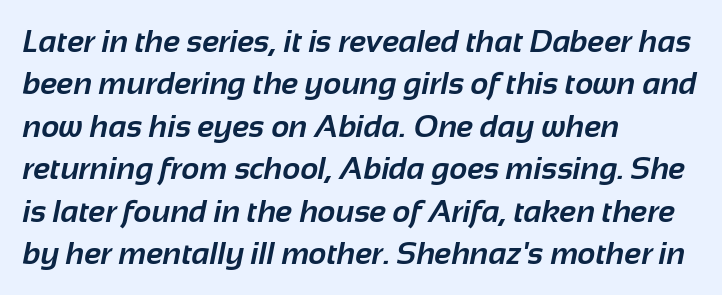
{"serif": "no", "bold": "yes", "weight": "bold", "width": "normal", "stroke_contrast": "low", "x_height": "medium", "monospaced": "no", "underline": "no", "align": "left", "line_spacing": "normal", "line_spacing_ratio": 1.37, "letter_spacing": "normal", "letter_spacing_em": 0.0, "glyph_px": 31}
